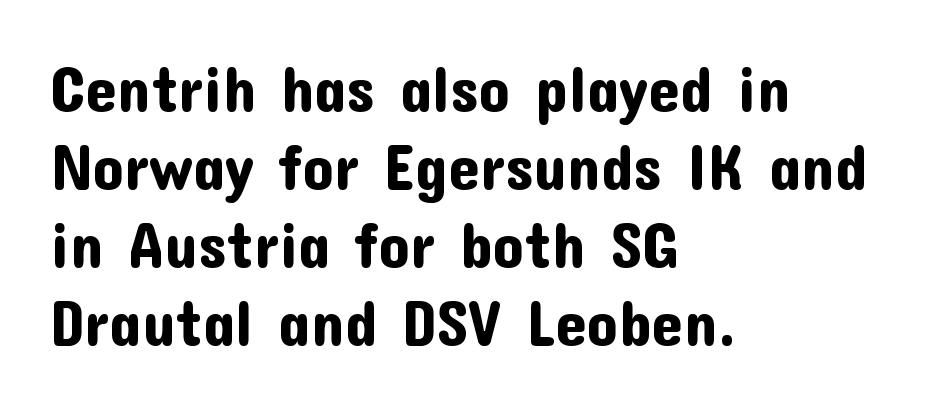
These lines are rendered in a variable-pitch font. The lines in this sample share a left origin and differ only in where they stop. Does the type have serifs? No, each stem ends abruptly. Observe the ordinary spacing: letters are neighbours, not strangers.
